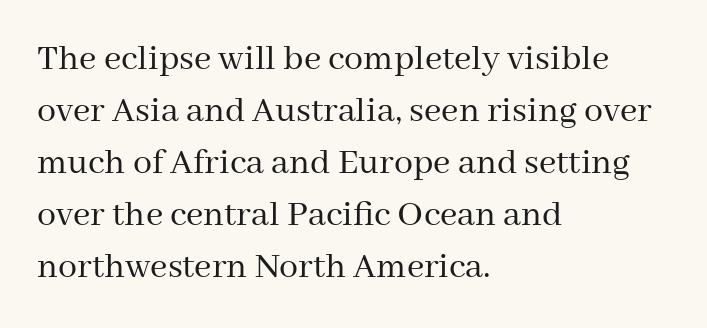
Q: Is the text bold? A: No.
Q: Is the text italic (slanted)? A: No, it is upright.
Q: Is the typeface a serif or a sans-serif typeface? A: Serif.
Q: Is the text underlined? A: No.
Q: How is the paragraph aligned? A: Left-aligned.
Q: Is the spacing between letters normal or unusually wide? A: Normal.
Q: Is the spacing between lines tight, normal or loose? A: Normal.
Q: Width (condensed, normal, or wide)? A: Normal.
Q: Stroke contrast? A: Medium.
Q: x-height? A: Medium.
Q: Monospaced? A: No.
